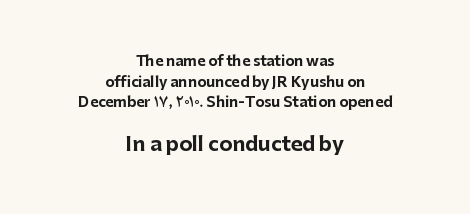
The letterforms sit shoulder to shoulder at normal distance. The rendering uses a bold face; every stroke is thick and dark. Check the space under the baseline: it is left empty. Which margin do the lines hug? Neither — every line sits in the middle.
